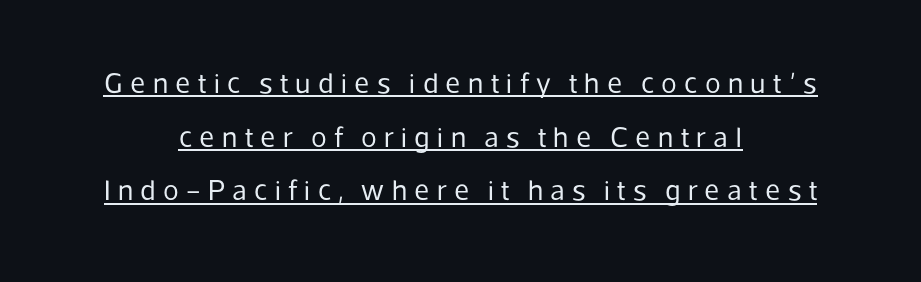
Q: Is the text bold? A: No.
Q: Is the text italic (slanted)? A: No, it is upright.
Q: Is the typeface a serif or a sans-serif typeface? A: Sans-serif.
Q: Is the text underlined? A: Yes.
Q: How is the paragraph aligned? A: Centered.
Q: Is the spacing between letters normal or unusually wide? A: Unusually wide.
Q: Width (condensed, normal, or wide)? A: Normal.
Q: Stroke contrast? A: Low.
Q: x-height? A: Medium.
Q: Monospaced? A: No.
